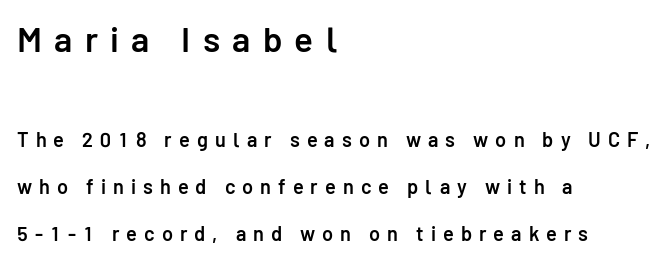
{"serif": "no", "italic": "no", "bold": "semi", "weight": "semibold", "width": "normal", "stroke_contrast": "low", "x_height": "medium", "monospaced": "no", "underline": "no", "align": "left", "line_spacing": "loose", "line_spacing_ratio": 2.35, "letter_spacing": "wide", "letter_spacing_em": 0.35, "larger_block": "first", "size_ratio": 1.75, "glyph_px": 35}
